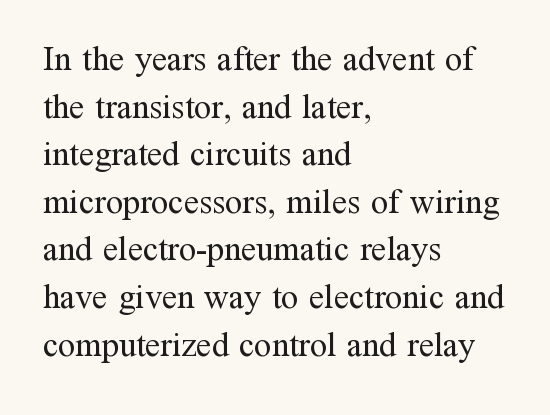
{"serif": "yes", "italic": "no", "bold": "no", "weight": "regular", "width": "normal", "stroke_contrast": "medium", "x_height": "medium", "monospaced": "no", "underline": "no", "align": "left", "line_spacing": "normal", "line_spacing_ratio": 1.4, "letter_spacing": "normal", "letter_spacing_em": 0.0, "glyph_px": 34}
